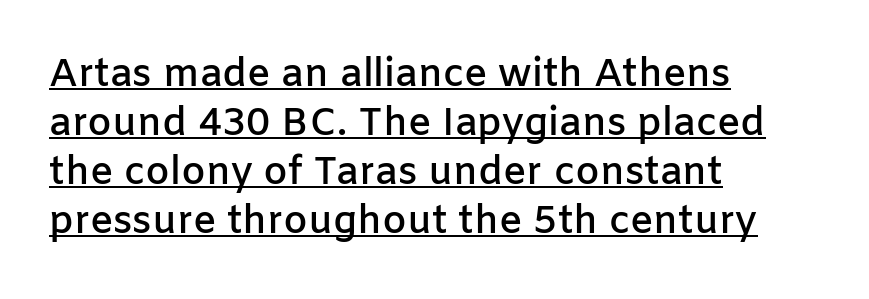
{"serif": "no", "italic": "no", "bold": "semi", "weight": "semibold", "width": "normal", "stroke_contrast": "low", "x_height": "medium", "monospaced": "no", "underline": "yes", "align": "left", "line_spacing": "normal", "line_spacing_ratio": 1.26, "letter_spacing": "normal", "letter_spacing_em": 0.0, "glyph_px": 39}
